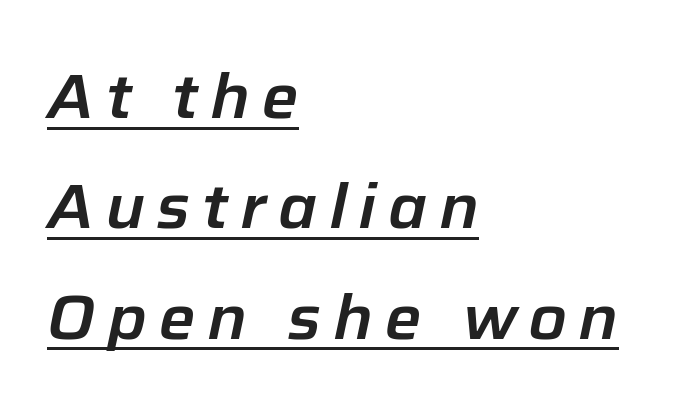
Q: Is the text italic (slanted)? A: Yes, it leans right by about 12 degrees.
Q: Is the text underlined? A: Yes.
Q: How is the paragraph aligned? A: Left-aligned.
Q: Width (condensed, normal, or wide)? A: Normal.
Q: Stroke contrast? A: Low.
Q: x-height? A: Medium.
Q: Monospaced? A: No.
